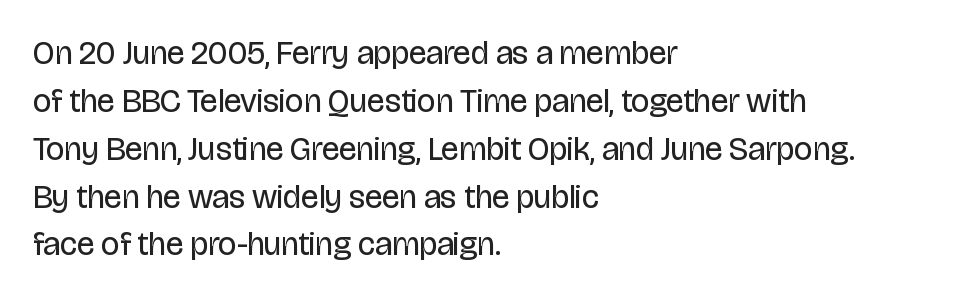
The image shows 33 px regular-weight, condensed sans-serif type, upright; set left-aligned, normal line spacing (1.45x), normal letter spacing, not underlined; low stroke contrast and a large x-height.
